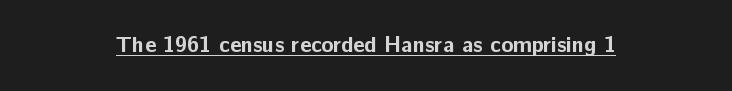
Q: Is the text bold? A: Yes.
Q: Is the text italic (slanted)? A: No, it is upright.
Q: Is the text underlined? A: Yes.
Q: Is the spacing between letters normal or unusually wide? A: Normal.
